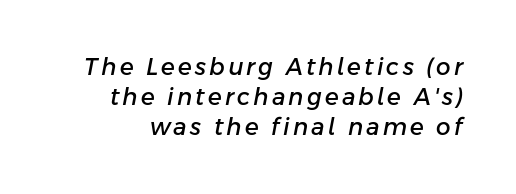
{"italic": "yes", "lean": "right", "slant_degrees": 11, "underline": "no", "line_spacing": "normal", "line_spacing_ratio": 1.3, "glyph_px": 23}
